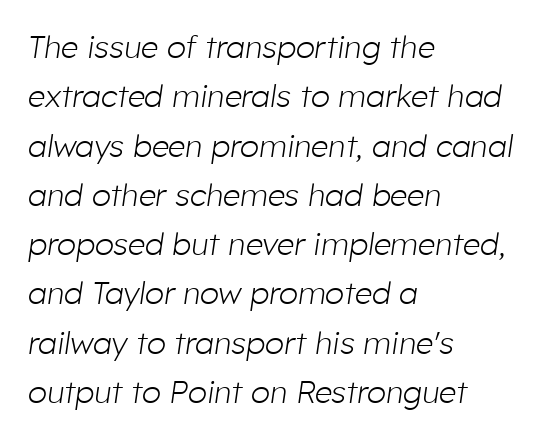
{"italic": "yes", "lean": "right", "slant_degrees": 8, "bold": "no", "weight": "light", "width": "normal", "stroke_contrast": "low", "x_height": "medium", "monospaced": "no", "underline": "no", "align": "left", "line_spacing": "normal", "line_spacing_ratio": 1.59, "letter_spacing": "normal", "letter_spacing_em": 0.0, "glyph_px": 31}
